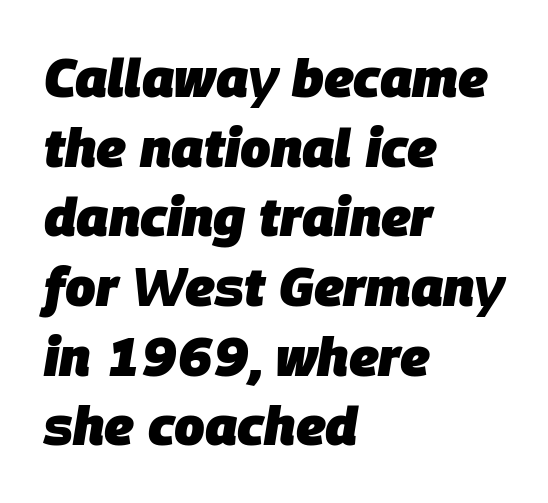
The image shows 54 px heavy type, italic (leaning right); set left-aligned, normal line spacing (1.29x), normal letter spacing, not underlined; low stroke contrast and a large x-height.
